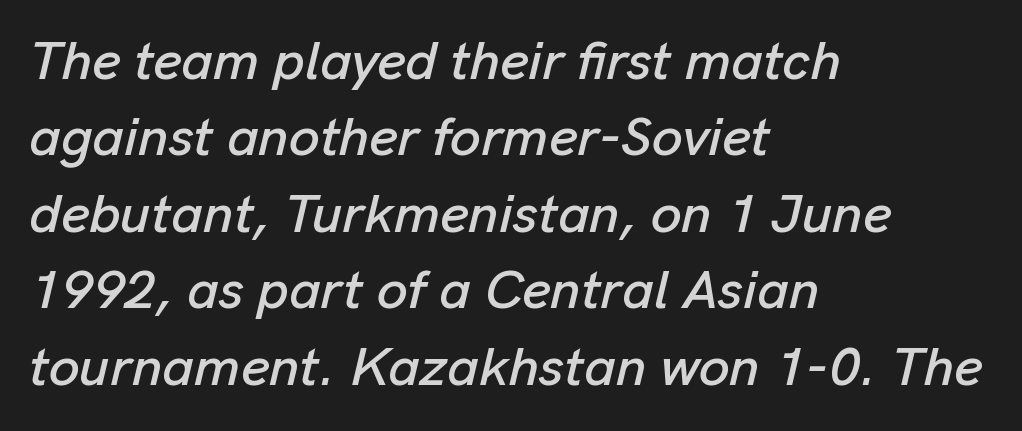
Clear beneath every line of the passage. Each letter keeps its own natural width here, so spacing adapts to shape. The space between consecutive lines is moderate. The typesetter chose a ragged-right arrangement here.
